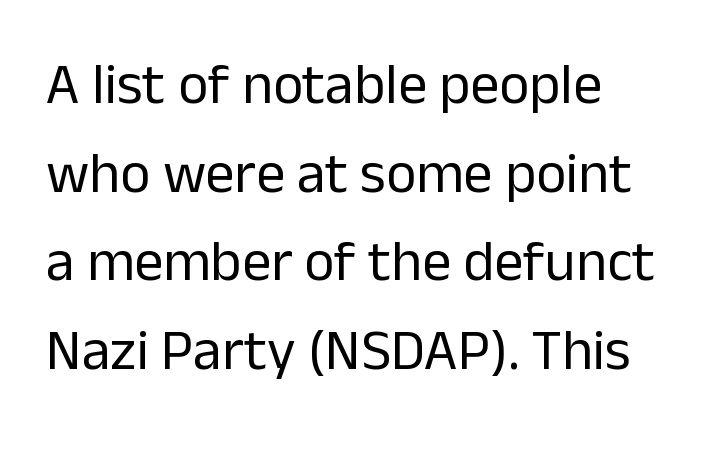
The image shows 58 px regular-weight sans-serif type, upright; set left-aligned, normal line spacing (1.53x), normal letter spacing, not underlined; low stroke contrast and a medium x-height.
